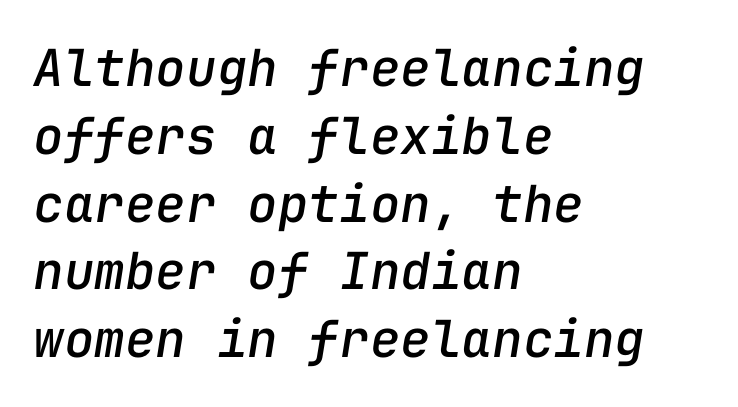
Nobody drew a line under any word here. Nothing unusual about the tracking: characters are spaced as the font intends. This rendering uses left alignment, leaving the right contour irregular. Looks like terminal output: every glyph gets an equal slot. The line-height multiplier appears to be the usual default. Designer's note — italics engaged.
